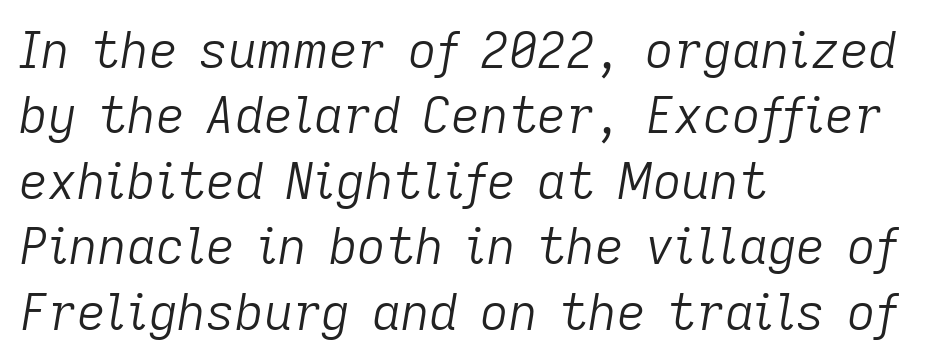
{"italic": "yes", "lean": "right", "slant_degrees": 9, "bold": "no", "weight": "light", "width": "normal", "stroke_contrast": "low", "x_height": "medium", "monospaced": "no", "underline": "no", "align": "left", "line_spacing": "normal", "line_spacing_ratio": 1.31, "letter_spacing": "normal", "letter_spacing_em": 0.0, "glyph_px": 50}
